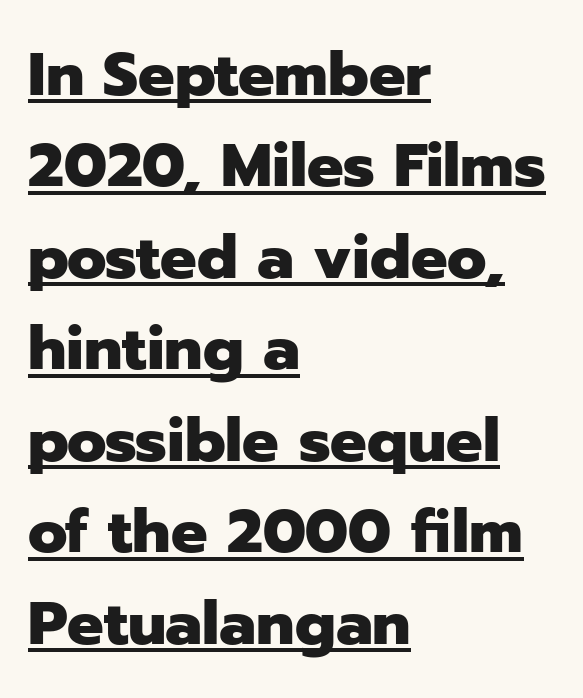
{"serif": "no", "italic": "no", "bold": "yes", "weight": "heavy", "width": "normal", "stroke_contrast": "low", "x_height": "medium", "monospaced": "no", "underline": "yes", "align": "left", "line_spacing": "normal", "line_spacing_ratio": 1.5, "letter_spacing": "normal", "letter_spacing_em": 0.0, "glyph_px": 61}
